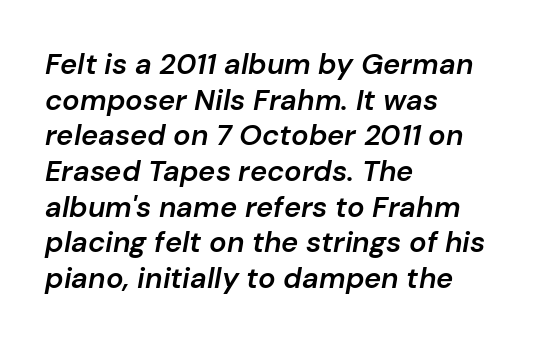
Q: Is the text bold? A: Semi-bold.
Q: Is the text italic (slanted)? A: Yes, it leans right by about 10 degrees.
Q: Is the text underlined? A: No.
Q: How is the paragraph aligned? A: Left-aligned.
Q: Is the spacing between letters normal or unusually wide? A: Normal.
Q: Width (condensed, normal, or wide)? A: Normal.
Q: Stroke contrast? A: Low.
Q: x-height? A: Medium.
Q: Monospaced? A: No.
